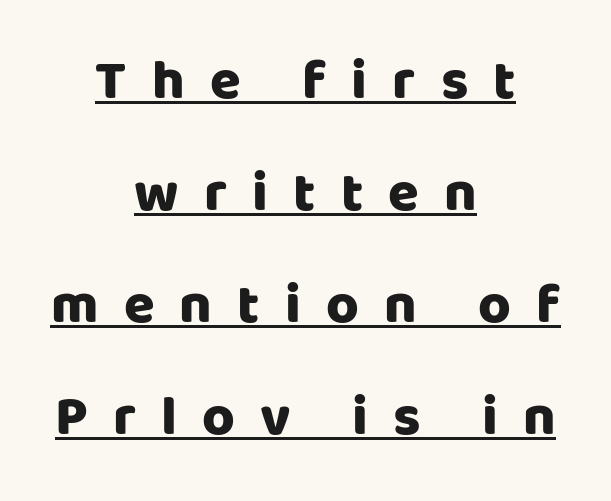
The image shows 56 px heavy sans-serif type, upright; set centered, loose line spacing (2.0x), unusually wide letter spacing (+0.45 em), underlined; low stroke contrast and a large x-height.
